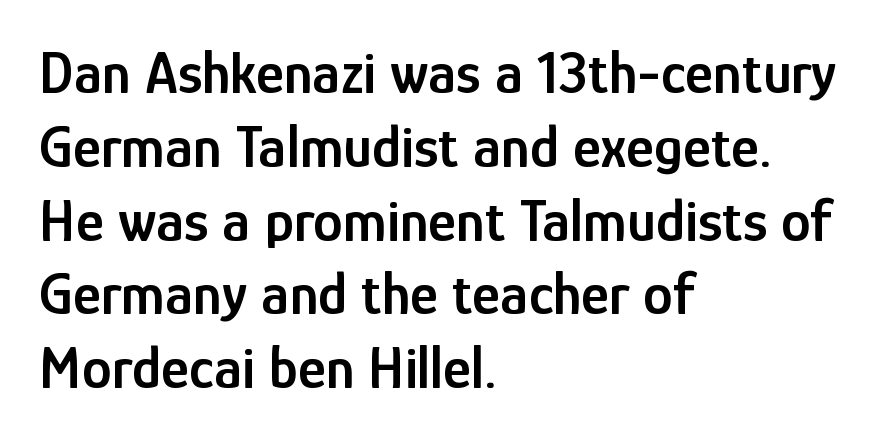
Q: Is the text bold? A: Semi-bold.
Q: Is the text italic (slanted)? A: No, it is upright.
Q: Is the typeface a serif or a sans-serif typeface? A: Sans-serif.
Q: Is the text underlined? A: No.
Q: How is the paragraph aligned? A: Left-aligned.
Q: Is the spacing between letters normal or unusually wide? A: Normal.
Q: Width (condensed, normal, or wide)? A: Condensed.
Q: Stroke contrast? A: Low.
Q: x-height? A: Medium.
Q: Monospaced? A: No.
